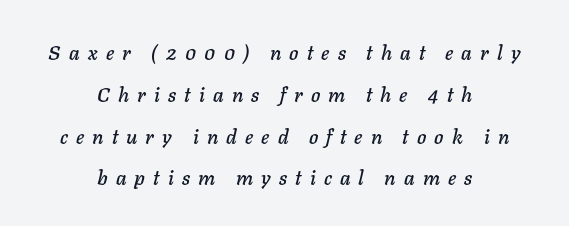
Caption: expanded tracking, letters set apart. Compared with a flush-left layout, this one balances lines on the center instead. Beneath every word, the page is bare. There's an unmistakable incline to the writing here. These lines stand farther apart than default settings would place them.
